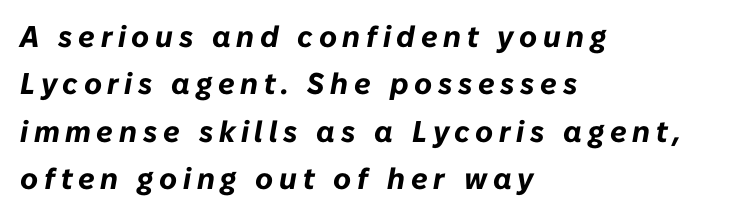
{"italic": "yes", "lean": "right", "slant_degrees": 10, "bold": "yes", "weight": "bold", "width": "normal", "stroke_contrast": "low", "x_height": "medium", "monospaced": "no", "underline": "no", "align": "left", "line_spacing": "normal", "line_spacing_ratio": 1.58, "glyph_px": 30}
